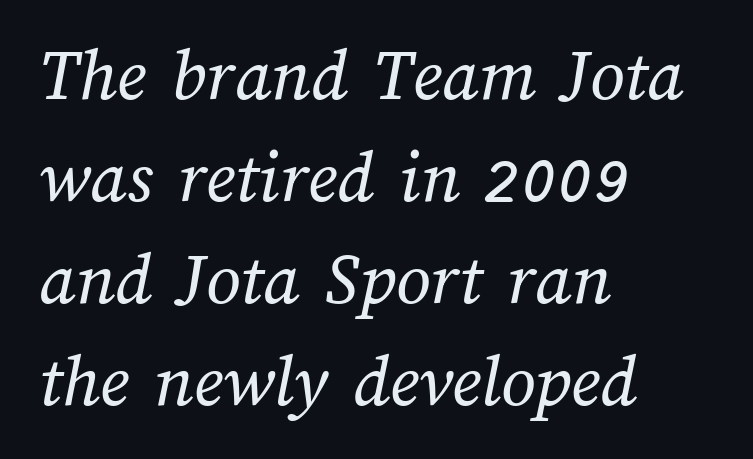
Q: Is the text bold? A: No.
Q: Is the text underlined? A: No.
Q: How is the paragraph aligned? A: Left-aligned.
Q: Is the spacing between letters normal or unusually wide? A: Normal.
Q: Is the spacing between lines tight, normal or loose? A: Normal.
Q: Width (condensed, normal, or wide)? A: Normal.
Q: Stroke contrast? A: Medium.
Q: x-height? A: Medium.
Q: Monospaced? A: No.
